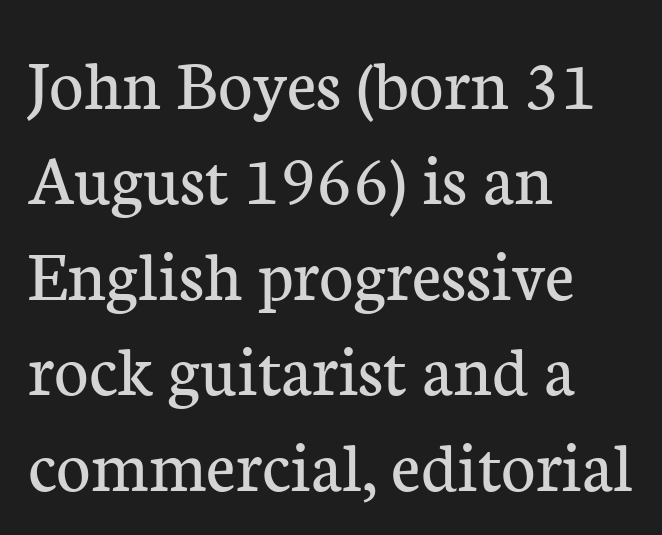
The text was rendered using a seriffed face with decorative stroke endings. In CSS terms this would be text-align: left. What's the leading like? Ordinary, nothing unusual. The letters sit at their default tracking, neither squeezed nor spread. Looks like regular typesetting: each glyph gets only the width it needs.
